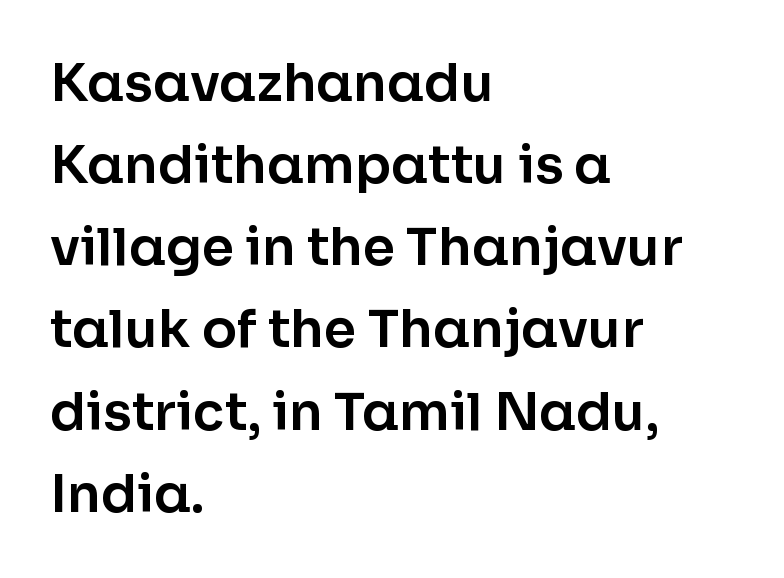
The image shows 52 px sans-serif type, upright; set left-aligned, normal line spacing (1.58x), normal letter spacing, not underlined; low stroke contrast and a medium x-height.
